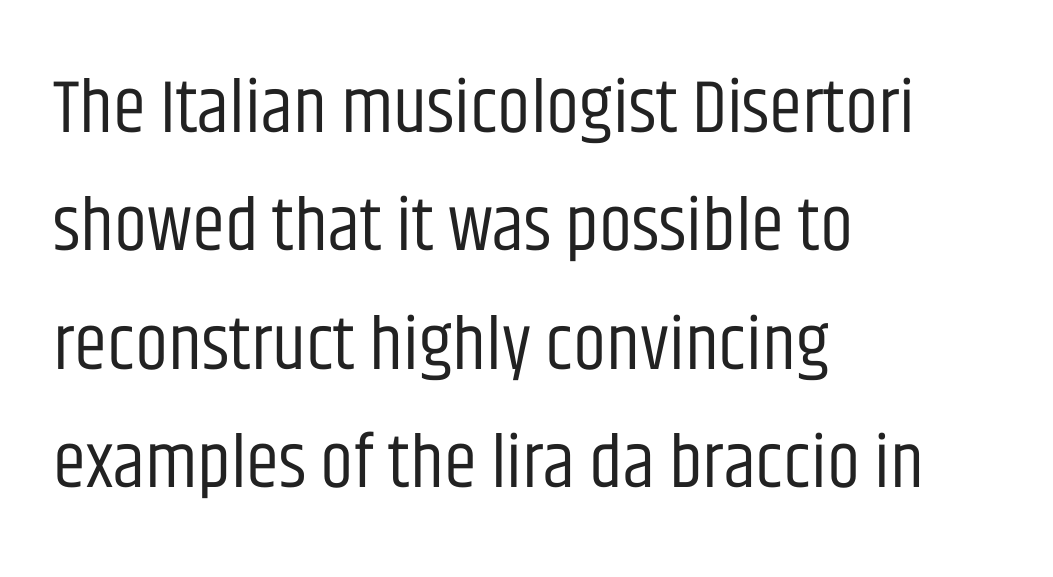
The image shows 75 px regular-weight, condensed sans-serif type, upright; set left-aligned, normal line spacing (1.58x), normal letter spacing, not underlined; low stroke contrast and a large x-height.
